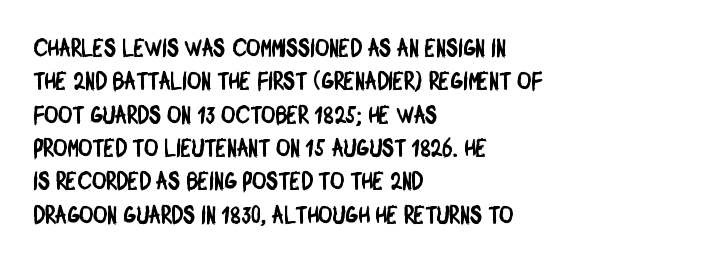
Q: Is the text underlined? A: No.
Q: How is the paragraph aligned? A: Left-aligned.
Q: Is the spacing between letters normal or unusually wide? A: Normal.
Q: Is the spacing between lines tight, normal or loose? A: Normal.
